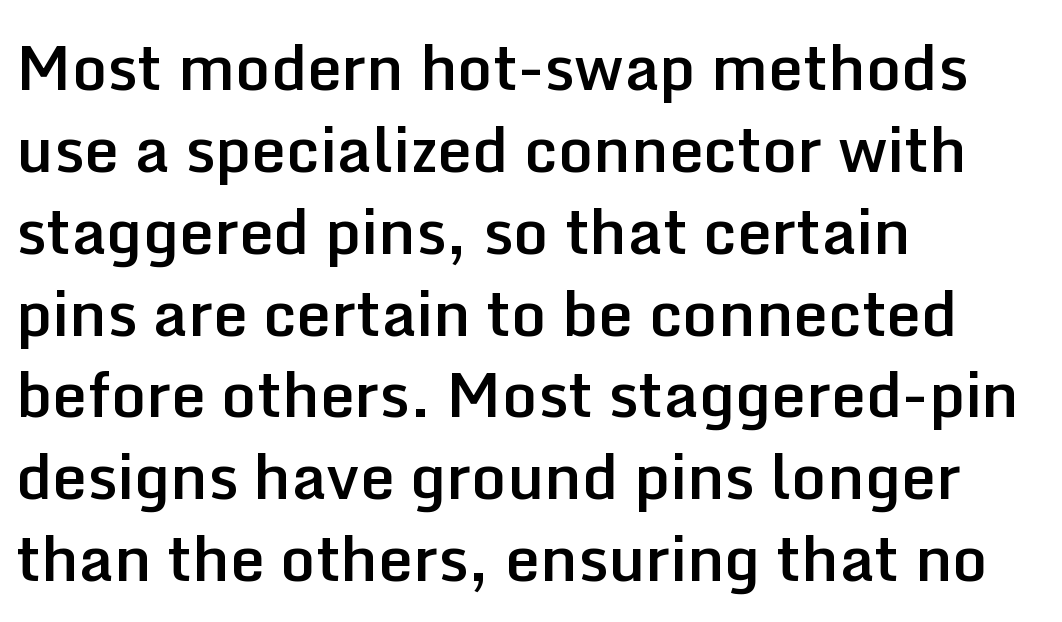
Q: Is the text bold? A: Semi-bold.
Q: Is the text italic (slanted)? A: No, it is upright.
Q: Is the typeface a serif or a sans-serif typeface? A: Sans-serif.
Q: Is the text underlined? A: No.
Q: How is the paragraph aligned? A: Left-aligned.
Q: Is the spacing between letters normal or unusually wide? A: Normal.
Q: Is the spacing between lines tight, normal or loose? A: Normal.
Q: Width (condensed, normal, or wide)? A: Normal.
Q: Stroke contrast? A: Low.
Q: x-height? A: Medium.
Q: Monospaced? A: No.
